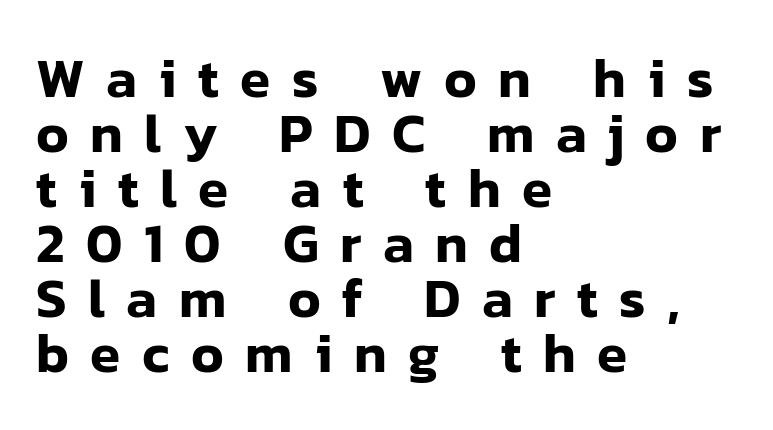
{"serif": "no", "italic": "no", "width": "normal", "stroke_contrast": "low", "x_height": "medium", "monospaced": "no", "underline": "no", "align": "left", "line_spacing": "tight", "line_spacing_ratio": 1.0, "letter_spacing": "wide", "letter_spacing_em": 0.39, "glyph_px": 55}
